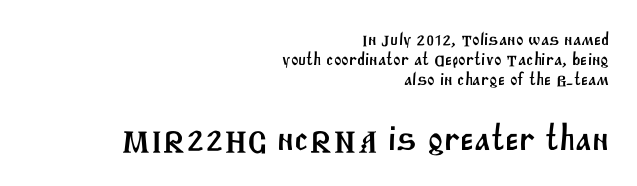
Q: Is the typeface a serif or a sans-serif typeface? A: Sans-serif.
Q: Is the text underlined? A: No.
Q: How is the paragraph aligned? A: Right-aligned.
Q: Is the spacing between letters normal or unusually wide? A: Normal.
Q: Is the spacing between lines tight, normal or loose? A: Tight.
Q: Which block of text is set in a larger size, the first (top) or the second (bottom)? A: The second (bottom) one.
Q: Width (condensed, normal, or wide)? A: Normal.
Q: Stroke contrast? A: Medium.
Q: x-height? A: Large.
Q: Monospaced? A: No.
